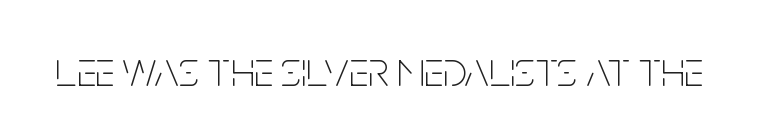
Q: Is the text bold? A: No.
Q: Is the text italic (slanted)? A: No, it is upright.
Q: Is the typeface a serif or a sans-serif typeface? A: Sans-serif.
Q: Is the text underlined? A: No.
Q: Is the spacing between letters normal or unusually wide? A: Normal.
Q: Width (condensed, normal, or wide)? A: Condensed.
Q: Stroke contrast? A: Low.
Q: x-height? A: Large.
Q: Monospaced? A: No.
